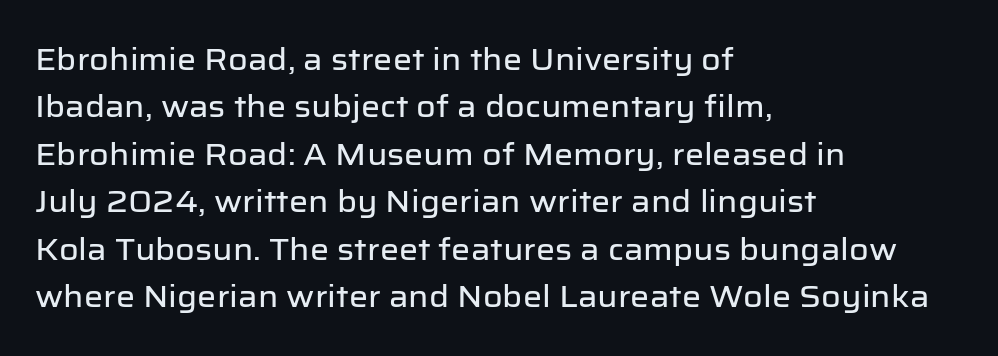
Q: Is the text italic (slanted)? A: No, it is upright.
Q: Is the typeface a serif or a sans-serif typeface? A: Sans-serif.
Q: Is the text underlined? A: No.
Q: How is the paragraph aligned? A: Left-aligned.
Q: Is the spacing between letters normal or unusually wide? A: Normal.
Q: Is the spacing between lines tight, normal or loose? A: Normal.
Q: Width (condensed, normal, or wide)? A: Normal.
Q: Stroke contrast? A: Low.
Q: x-height? A: Medium.
Q: Monospaced? A: No.
